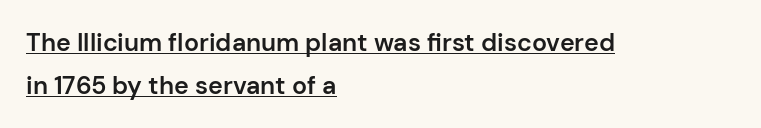
What weight is shown? A semibold, between regular and bold. Ordinary non-slanted type is in use. A continuous stroke trails under the words, as in a hyperlink. In terms of letterspacing, this is plain default setting. If you drew a ruler down the left edge, every line would touch it.
